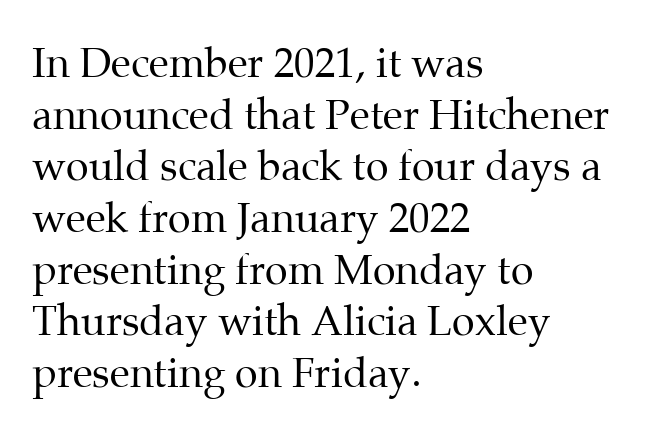
Q: Is the text bold? A: No.
Q: Is the text italic (slanted)? A: No, it is upright.
Q: Is the typeface a serif or a sans-serif typeface? A: Serif.
Q: Is the text underlined? A: No.
Q: How is the paragraph aligned? A: Left-aligned.
Q: Is the spacing between letters normal or unusually wide? A: Normal.
Q: Is the spacing between lines tight, normal or loose? A: Normal.
Q: Width (condensed, normal, or wide)? A: Normal.
Q: Stroke contrast? A: Medium.
Q: x-height? A: Medium.
Q: Monospaced? A: No.
